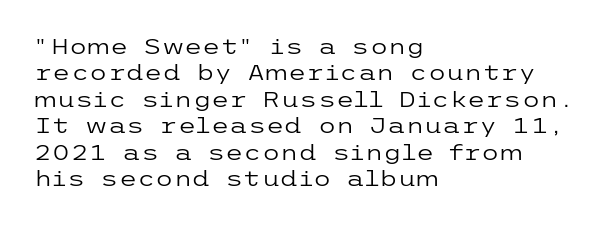
The image shows 21 px text type, upright; set left-aligned, normal line spacing (1.26x), normal letter spacing, not underlined.
